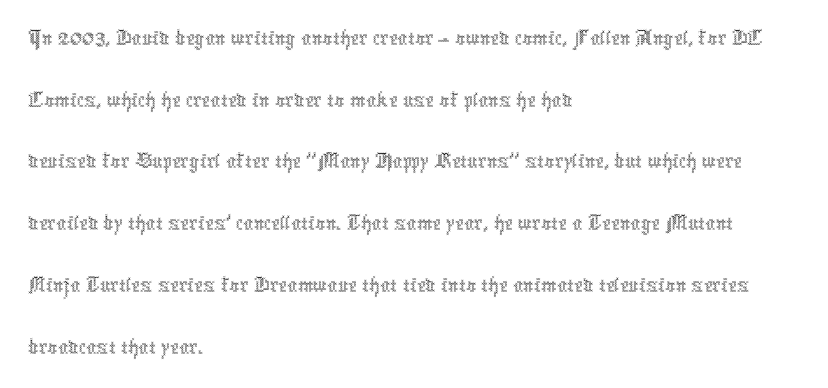
Q: Is the text bold? A: No.
Q: Is the text italic (slanted)? A: No, it is upright.
Q: Is the text underlined? A: No.
Q: How is the paragraph aligned? A: Left-aligned.
Q: Is the spacing between letters normal or unusually wide? A: Normal.
Q: Is the spacing between lines tight, normal or loose? A: Normal.
Q: Width (condensed, normal, or wide)? A: Condensed.
Q: x-height? A: Medium.
Q: Monospaced? A: No.
